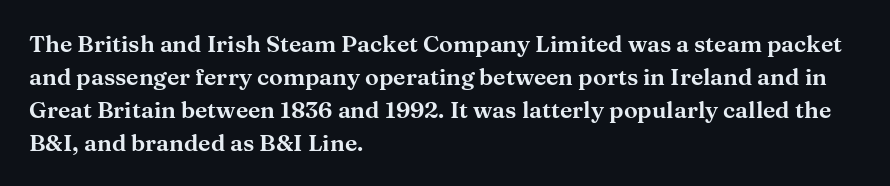
Q: Is the text italic (slanted)? A: No, it is upright.
Q: Is the text underlined? A: No.
Q: How is the paragraph aligned? A: Left-aligned.
Q: Is the spacing between letters normal or unusually wide? A: Normal.
Q: Is the spacing between lines tight, normal or loose? A: Normal.
